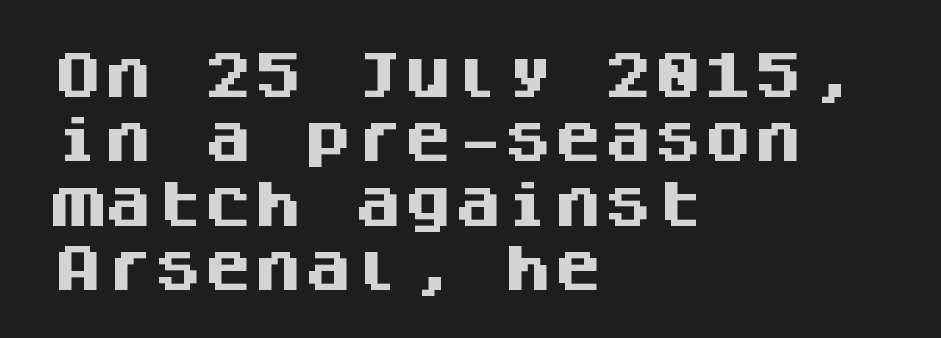
Q: Is the text bold? A: Yes.
Q: Is the text italic (slanted)? A: No, it is upright.
Q: Is the typeface a serif or a sans-serif typeface? A: Sans-serif.
Q: Is the text underlined? A: No.
Q: How is the paragraph aligned? A: Left-aligned.
Q: Is the spacing between letters normal or unusually wide? A: Normal.
Q: Is the spacing between lines tight, normal or loose? A: Normal.
Q: Width (condensed, normal, or wide)? A: Normal.
Q: Stroke contrast? A: Medium.
Q: x-height? A: Large.
Q: Monospaced? A: Yes.
